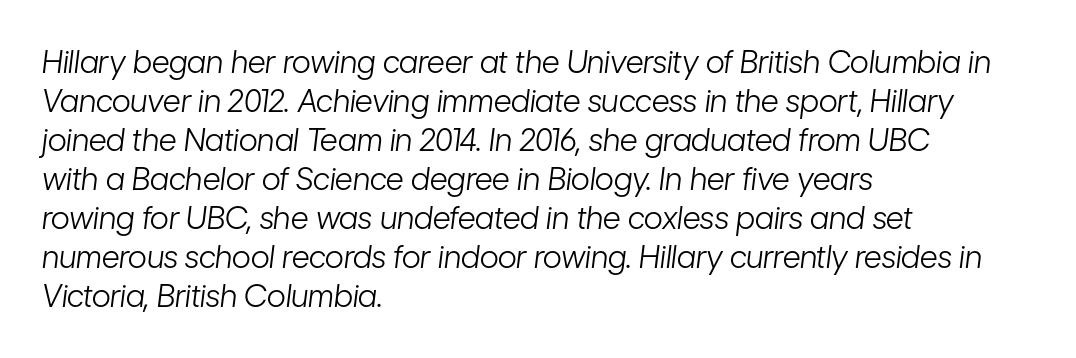
The image shows 31 px light, condensed type, italic (leaning right); set left-aligned, normal line spacing (1.26x), normal letter spacing, not underlined; low stroke contrast and a medium x-height.
